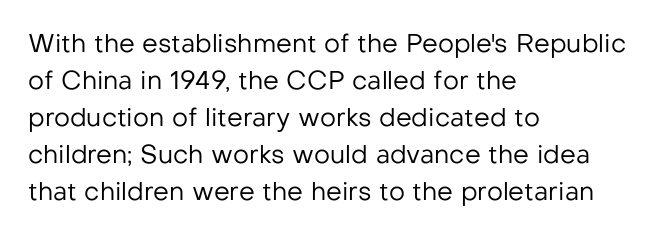
Q: Is the text bold? A: No.
Q: Is the text italic (slanted)? A: No, it is upright.
Q: Is the text underlined? A: No.
Q: How is the paragraph aligned? A: Left-aligned.
Q: Is the spacing between letters normal or unusually wide? A: Normal.
Q: Is the spacing between lines tight, normal or loose? A: Normal.
